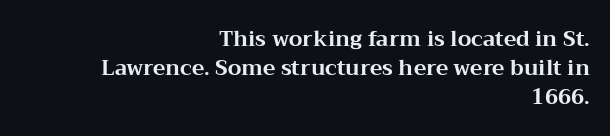
The image shows 21 px bold type, upright; set right-aligned, normal line spacing (1.38x), normal letter spacing, not underlined.
